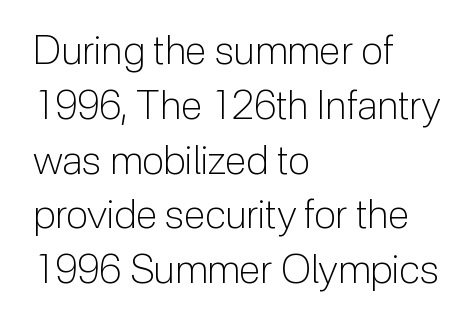
{"serif": "no", "italic": "no", "bold": "no", "weight": "light", "width": "normal", "stroke_contrast": "low", "x_height": "medium", "monospaced": "no", "underline": "no", "align": "left", "line_spacing": "normal", "line_spacing_ratio": 1.37, "letter_spacing": "normal", "letter_spacing_em": 0.0, "glyph_px": 40}
